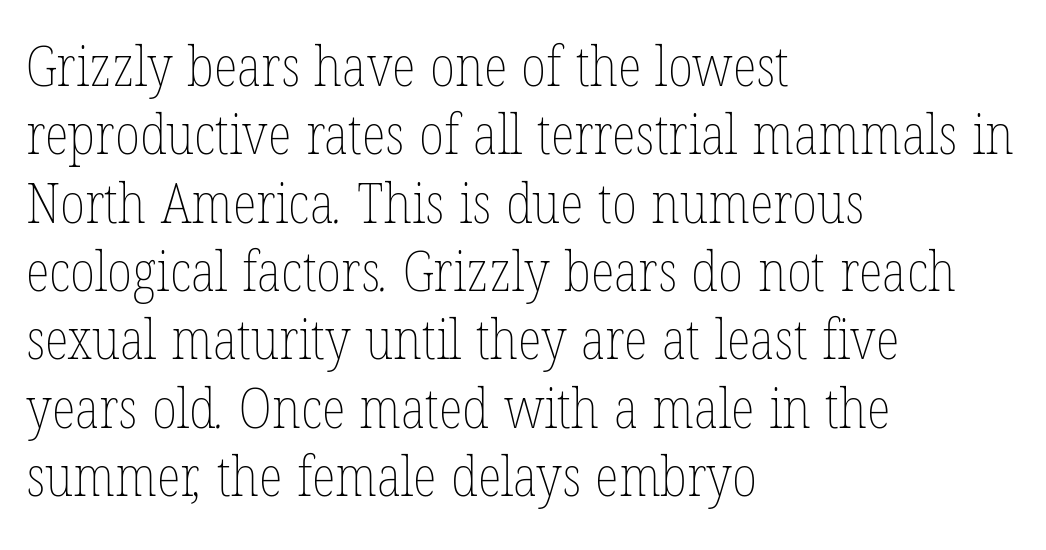
The image shows 56 px thin, condensed type; set left-aligned, line spacing 1.22x, normal letter spacing, not underlined; low stroke contrast and a medium x-height.
